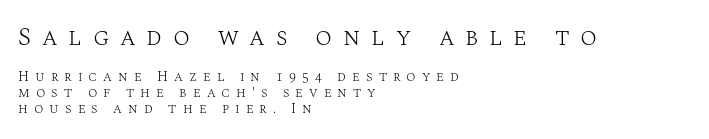
{"italic": "no", "bold": "no", "underline": "no", "align": "left", "line_spacing": "tight", "line_spacing_ratio": 1.14, "letter_spacing": "wide", "letter_spacing_em": 0.43, "larger_block": "first", "size_ratio": 1.79, "glyph_px": 25}
